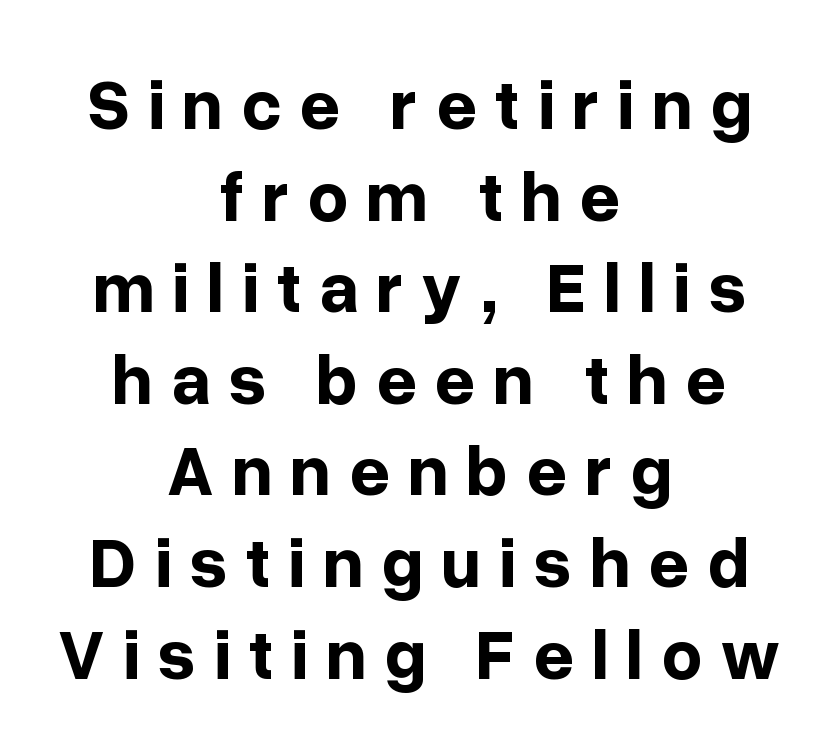
Q: Is the text bold? A: Yes.
Q: Is the text italic (slanted)? A: No, it is upright.
Q: Is the typeface a serif or a sans-serif typeface? A: Sans-serif.
Q: Is the text underlined? A: No.
Q: How is the paragraph aligned? A: Centered.
Q: Is the spacing between letters normal or unusually wide? A: Unusually wide.
Q: Is the spacing between lines tight, normal or loose? A: Normal.
Q: Width (condensed, normal, or wide)? A: Normal.
Q: Stroke contrast? A: Low.
Q: x-height? A: Medium.
Q: Monospaced? A: No.
